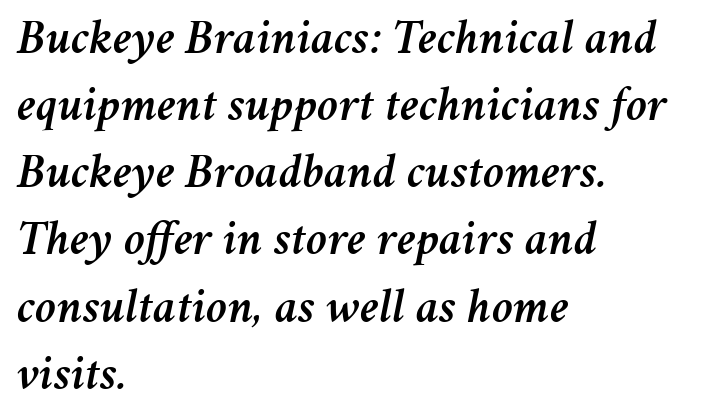
The face used here has a pronounced slope to its letters. Horizontally, the lines are justified to the leading edge only. Evenly set lines give the paragraph a standard silhouette. There is no visible air inserted between adjacent glyphs.
